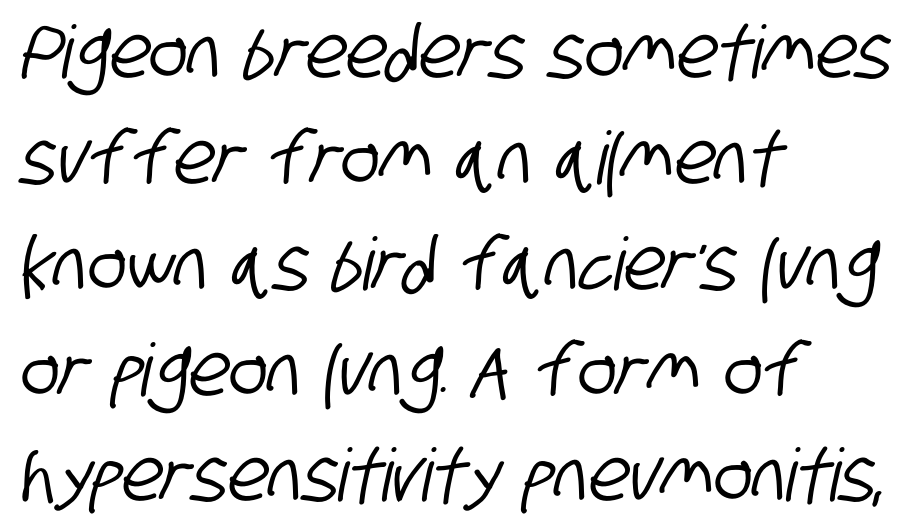
The image shows 73 px condensed sans-serif type; set left-aligned, normal line spacing (1.45x), normal letter spacing, not underlined; low stroke contrast and a large x-height.
